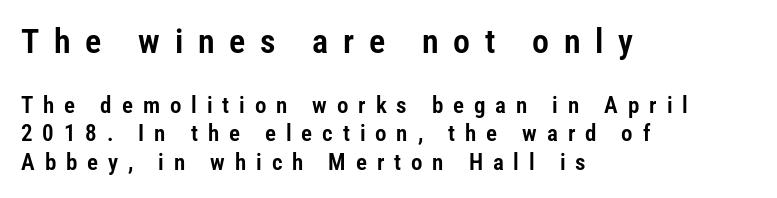
{"serif": "no", "italic": "no", "width": "condensed", "stroke_contrast": "low", "x_height": "medium", "monospaced": "no", "underline": "no", "align": "left", "line_spacing": "normal", "line_spacing_ratio": 1.25, "letter_spacing": "wide", "letter_spacing_em": 0.43, "larger_block": "first", "size_ratio": 1.48, "glyph_px": 34}
